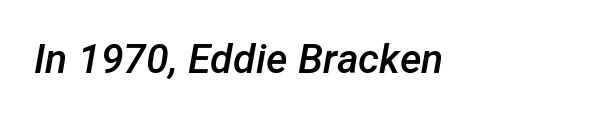
Q: Is the text bold? A: Semi-bold.
Q: Is the text italic (slanted)? A: Yes, it leans right by about 12 degrees.
Q: Is the text underlined? A: No.
Q: Is the spacing between letters normal or unusually wide? A: Normal.
Q: Width (condensed, normal, or wide)? A: Normal.
Q: Stroke contrast? A: Low.
Q: x-height? A: Medium.
Q: Monospaced? A: No.
